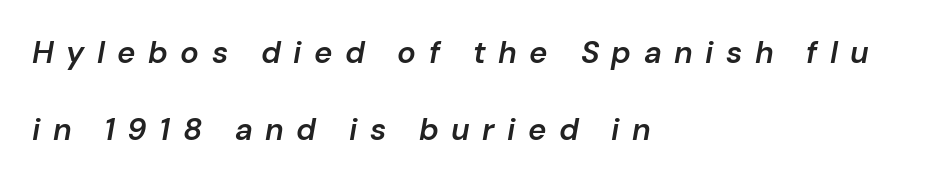
What's the leading like? Stretched, with rows far apart. A typesetter would call this proportional, since set widths differ per character. A bit beefed up — I'd call it semibold rather than bold. The baseline area is clear.
